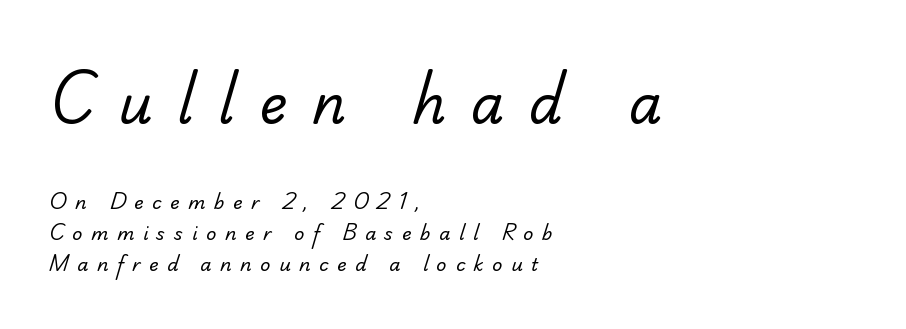
The foot of each line stays bare and open. One-word summary of the alignment: left. Is the lower block the larger one? No — the upper block carries the bigger type. What stands out about the letter spacing? Its width — letters are far apart. The type family on display is of the serif kind. The passage shown is not bold in any degree.
